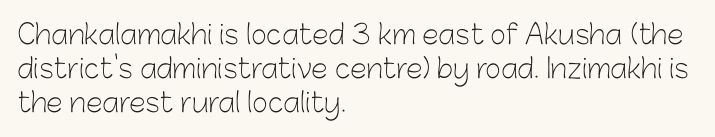
The image shows 27 px text type, upright; set left-aligned, normal line spacing (1.26x), normal letter spacing, not underlined.
